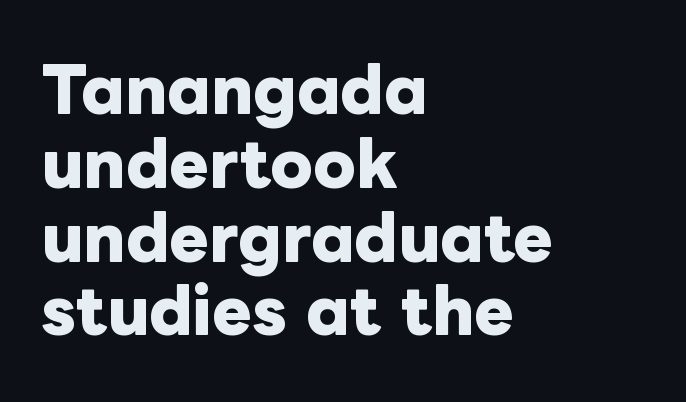
{"italic": "no", "bold": "yes", "weight": "heavy", "width": "normal", "stroke_contrast": "low", "x_height": "medium", "monospaced": "no", "underline": "no", "align": "left", "line_spacing_ratio": 1.23, "letter_spacing": "normal", "letter_spacing_em": 0.0, "glyph_px": 60}
